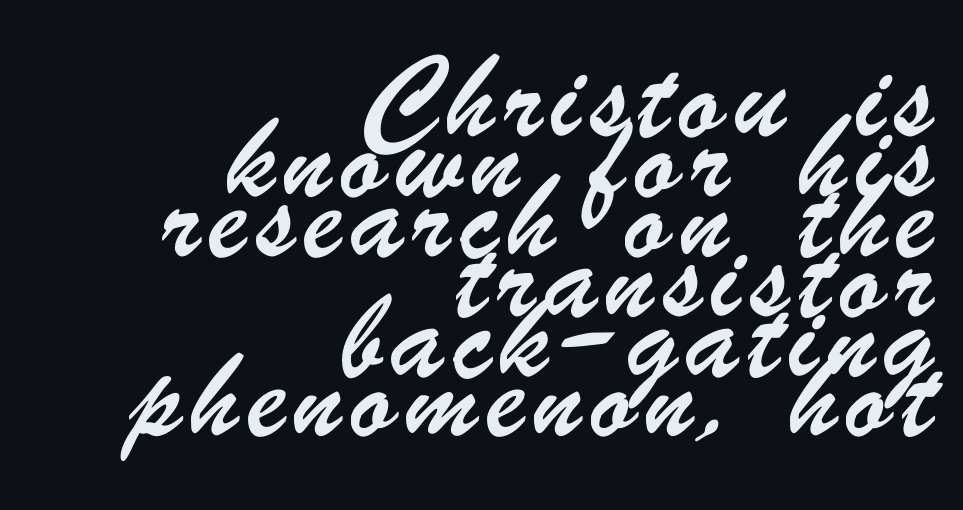
{"serif": "no", "width": "condensed", "stroke_contrast": "low", "x_height": "small", "monospaced": "no", "underline": "no", "align": "right", "line_spacing": "tight", "line_spacing_ratio": 1.13, "glyph_px": 53}
